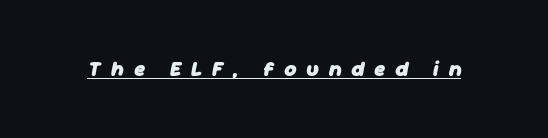
Q: Is the text bold? A: Yes.
Q: Is the text italic (slanted)? A: Yes, it leans right by about 11 degrees.
Q: Is the text underlined? A: Yes.
Q: Is the spacing between letters normal or unusually wide? A: Unusually wide.
